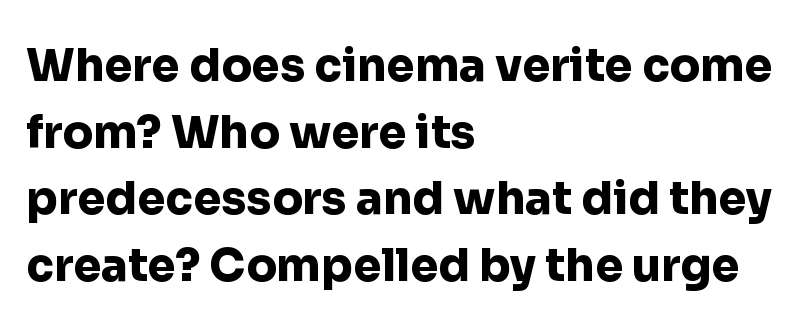
This sample has the flowing, uneven cadence of proportional lettering. Look at the tracking — it's just the regular setting, nothing added. Italic: no, the glyphs are upright roman. This sample uses a sans-serif face. Leftover space on each line is placed entirely after the last word. These lines sit exactly where default settings would place them.
